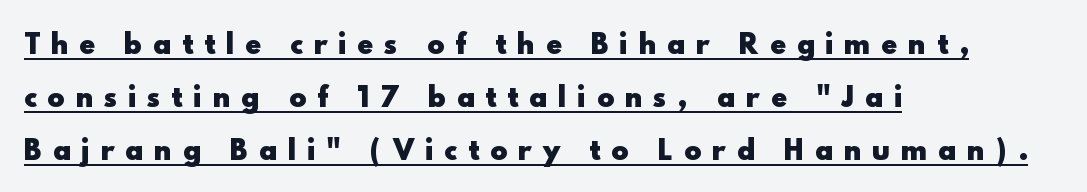
The image shows 26 px bold type, upright; set left-aligned, loose line spacing (2.03x), unusually wide letter spacing (+0.43 em), underlined.
